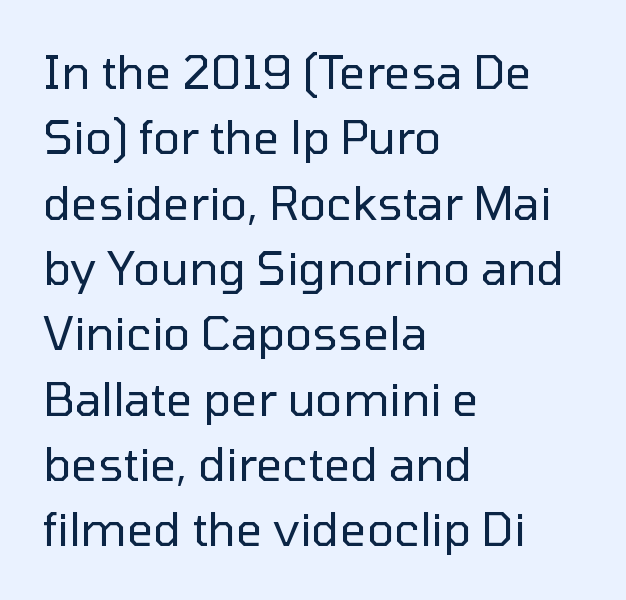
Q: Is the text bold? A: No.
Q: Is the text italic (slanted)? A: No, it is upright.
Q: Is the typeface a serif or a sans-serif typeface? A: Sans-serif.
Q: Is the text underlined? A: No.
Q: How is the paragraph aligned? A: Left-aligned.
Q: Is the spacing between letters normal or unusually wide? A: Normal.
Q: Is the spacing between lines tight, normal or loose? A: Normal.
Q: Width (condensed, normal, or wide)? A: Normal.
Q: Stroke contrast? A: Low.
Q: x-height? A: Medium.
Q: Monospaced? A: No.
